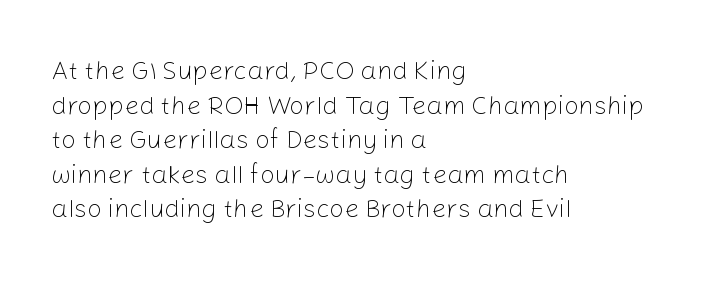
{"italic": "no", "bold": "no", "underline": "no", "align": "left", "line_spacing": "normal", "line_spacing_ratio": 1.33, "letter_spacing": "normal", "letter_spacing_em": 0.0, "glyph_px": 26}
